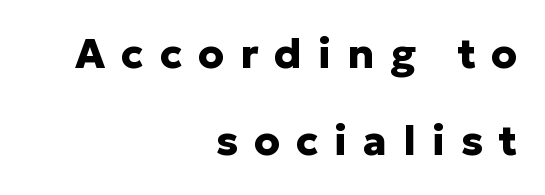
These lines are rendered in a variable-pitch font. Where is the straight margin? On the right. This is the regular roman posture of the typeface. Here the glyphs are tracked loosely, breaking word shapes into spaced letters. Plenty of ink on the page — the face is bold.
